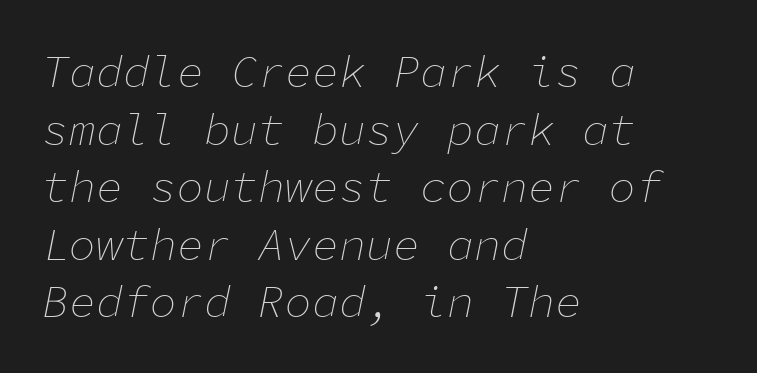
Q: Is the text bold? A: No.
Q: Is the text italic (slanted)? A: Yes, it leans right by about 11 degrees.
Q: Is the text underlined? A: No.
Q: How is the paragraph aligned? A: Left-aligned.
Q: Is the spacing between letters normal or unusually wide? A: Normal.
Q: Is the spacing between lines tight, normal or loose? A: Normal.
Q: Width (condensed, normal, or wide)? A: Normal.
Q: Stroke contrast? A: Low.
Q: x-height? A: Medium.
Q: Monospaced? A: Yes.
